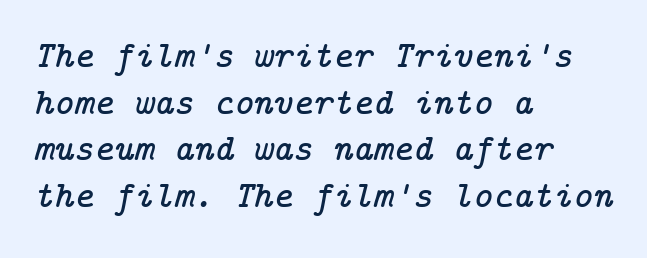
The image shows 38 px serif type, italic (leaning right); set left-aligned, line spacing 1.23x, normal letter spacing, not underlined; low stroke contrast and a medium x-height.
